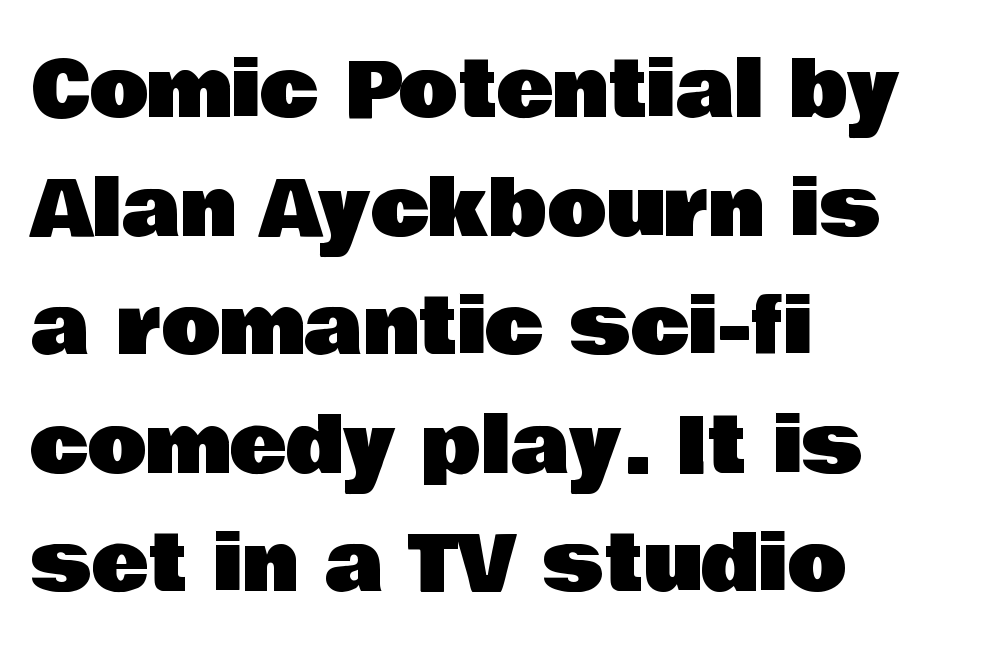
Q: Is the text italic (slanted)? A: No, it is upright.
Q: Is the typeface a serif or a sans-serif typeface? A: Sans-serif.
Q: Is the text underlined? A: No.
Q: How is the paragraph aligned? A: Left-aligned.
Q: Is the spacing between letters normal or unusually wide? A: Normal.
Q: Is the spacing between lines tight, normal or loose? A: Normal.
Q: Width (condensed, normal, or wide)? A: Normal.
Q: Stroke contrast? A: Low.
Q: x-height? A: Large.
Q: Monospaced? A: No.
